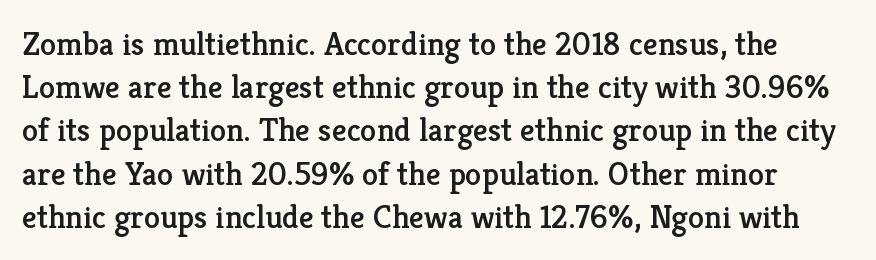
Clear beneath every line of the passage. The letters advance in unequal steps, a hallmark of proportional type. What stands out about the letter spacing? Nothing — it is the standard amount. The lettering holds an erect, upright posture throughout. The lines sit at an ordinary, default distance from one another.
